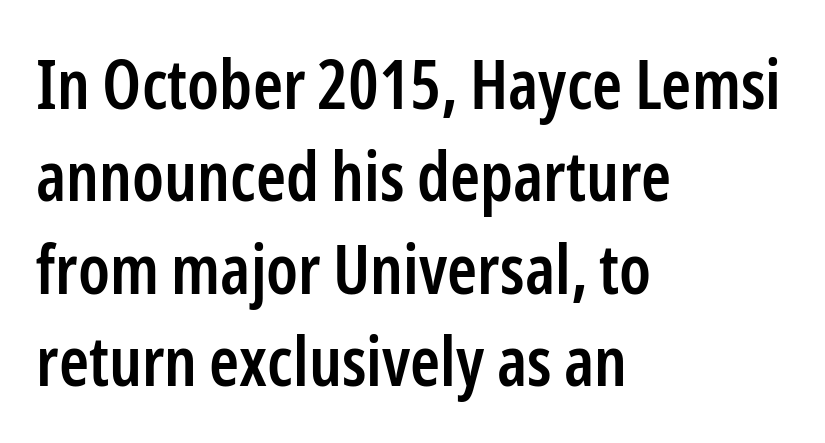
Q: Is the text bold? A: Semi-bold.
Q: Is the text italic (slanted)? A: No, it is upright.
Q: Is the typeface a serif or a sans-serif typeface? A: Sans-serif.
Q: Is the text underlined? A: No.
Q: How is the paragraph aligned? A: Left-aligned.
Q: Is the spacing between letters normal or unusually wide? A: Normal.
Q: Is the spacing between lines tight, normal or loose? A: Normal.
Q: Width (condensed, normal, or wide)? A: Condensed.
Q: Stroke contrast? A: Low.
Q: x-height? A: Medium.
Q: Monospaced? A: No.
